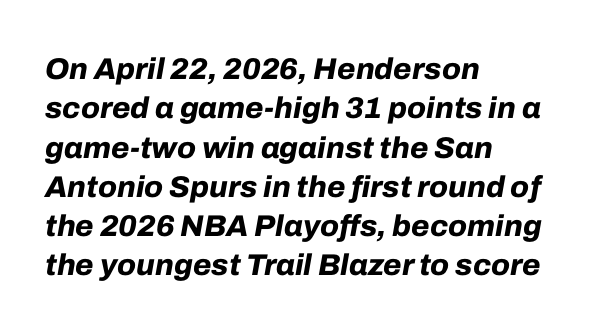
Q: Is the text bold? A: Yes.
Q: Is the text italic (slanted)? A: Yes, it leans right by about 10 degrees.
Q: Is the text underlined? A: No.
Q: How is the paragraph aligned? A: Left-aligned.
Q: Is the spacing between letters normal or unusually wide? A: Normal.
Q: Is the spacing between lines tight, normal or loose? A: Normal.
Q: Width (condensed, normal, or wide)? A: Normal.
Q: Stroke contrast? A: Low.
Q: x-height? A: Medium.
Q: Monospaced? A: No.
